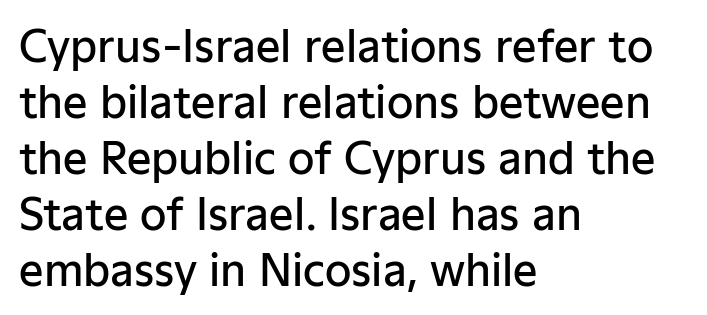
The image shows 43 px semibold sans-serif type, upright; set left-aligned, normal line spacing (1.3x), normal letter spacing, not underlined; low stroke contrast and a medium x-height.
